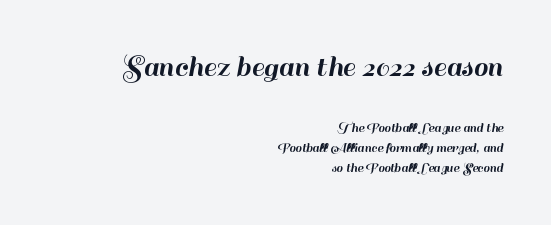
The image shows 32 px sans-serif type; set right-aligned, normal line spacing (1.42x), normal letter spacing, not underlined; the first (top) block is 2.29x larger; high stroke contrast and a small x-height.
